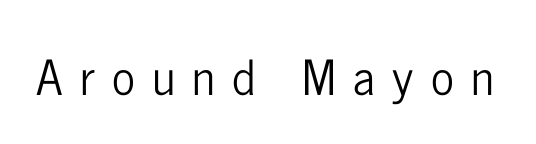
Q: Is the text italic (slanted)? A: No, it is upright.
Q: Is the typeface a serif or a sans-serif typeface? A: Sans-serif.
Q: Is the text underlined? A: No.
Q: Is the spacing between letters normal or unusually wide? A: Unusually wide.
Q: Width (condensed, normal, or wide)? A: Condensed.
Q: Stroke contrast? A: Low.
Q: x-height? A: Medium.
Q: Monospaced? A: No.
